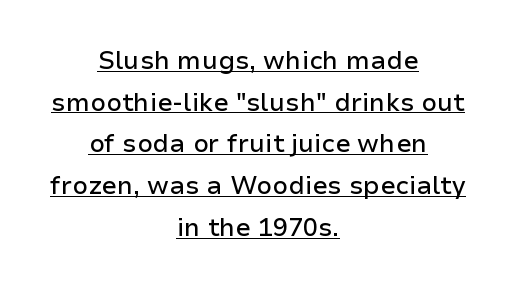
Notice how the passage keeps no hard edge, just a central spine. Evenly set lines give the paragraph a standard silhouette. Words appear dense and cohesive because spacing is normal. This is roman type, the default non-slanted kind.
